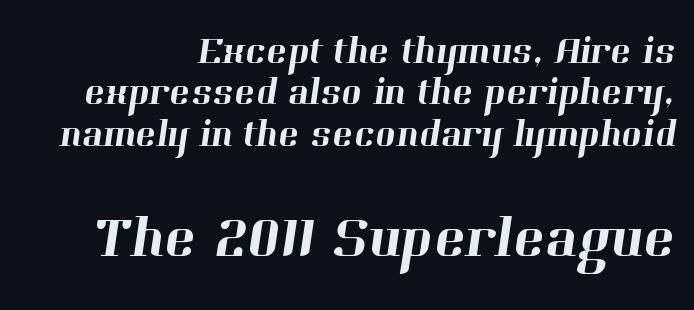
The image shows 59 px serif type; set right-aligned, tight line spacing (1.06x), normal letter spacing, not underlined; the second (bottom) block is 1.51x larger; high stroke contrast and a medium x-height.
